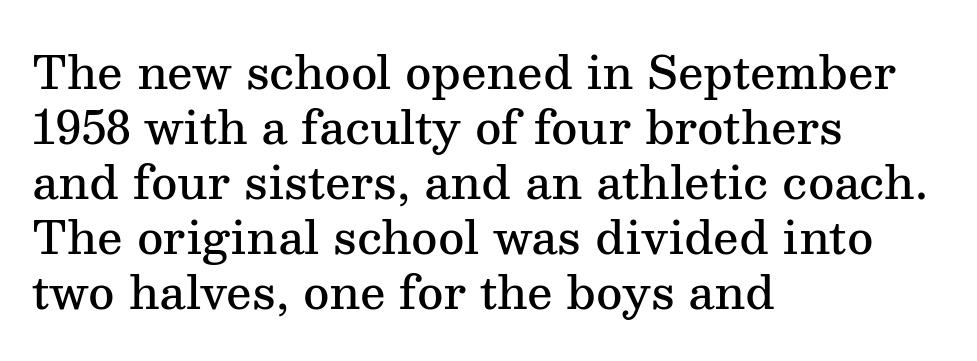
Q: Is the text bold? A: Semi-bold.
Q: Is the text italic (slanted)? A: No, it is upright.
Q: Is the typeface a serif or a sans-serif typeface? A: Serif.
Q: Is the text underlined? A: No.
Q: How is the paragraph aligned? A: Left-aligned.
Q: Is the spacing between letters normal or unusually wide? A: Normal.
Q: Width (condensed, normal, or wide)? A: Normal.
Q: Stroke contrast? A: Medium.
Q: x-height? A: Medium.
Q: Monospaced? A: No.
